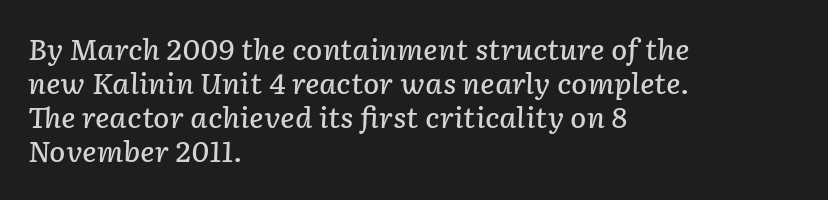
The image shows 27 px text type, italic (leaning right); set left-aligned, normal line spacing (1.26x), normal letter spacing, not underlined.
